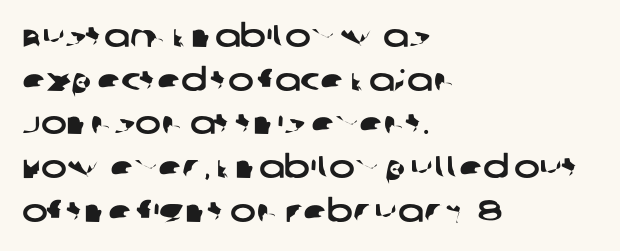
The image shows 31 px wide sans-serif type; set left-aligned, normal line spacing (1.41x), normal letter spacing, not underlined; low stroke contrast and a large x-height.
